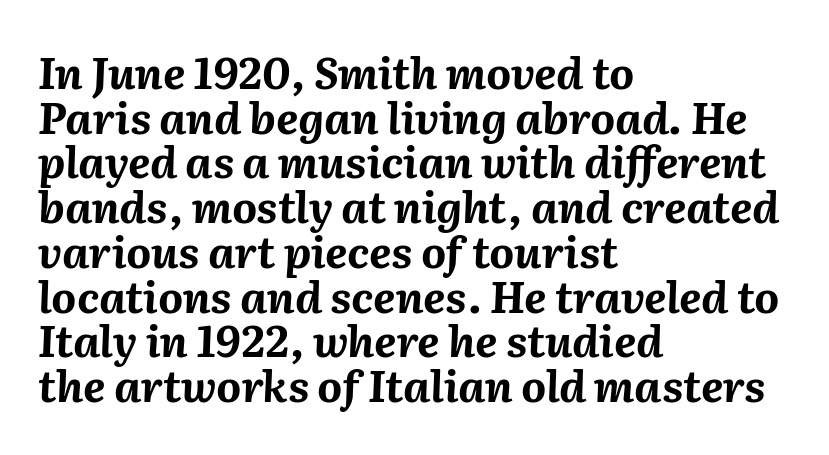
Set as a true bold cut, around the 700 mark. What's the leading like? Squeezed, with rows nearly overlapping. Tall strokes in this sample are angled rather than plumb. The space directly below the letters is spotless.
